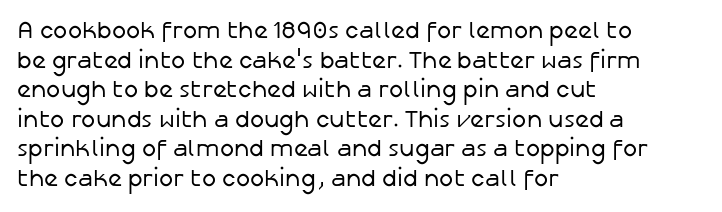
Q: Is the text bold? A: No.
Q: Is the text italic (slanted)? A: No, it is upright.
Q: Is the text underlined? A: No.
Q: How is the paragraph aligned? A: Left-aligned.
Q: Is the spacing between letters normal or unusually wide? A: Normal.
